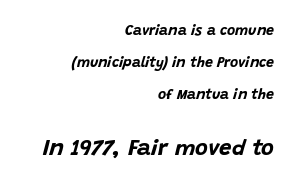
{"italic": "yes", "lean": "right", "slant_degrees": 15, "bold": "yes", "underline": "no", "align": "right", "line_spacing": "loose", "line_spacing_ratio": 2.3, "letter_spacing": "normal", "letter_spacing_em": 0.0, "larger_block": "second", "size_ratio": 1.57, "glyph_px": 22}
